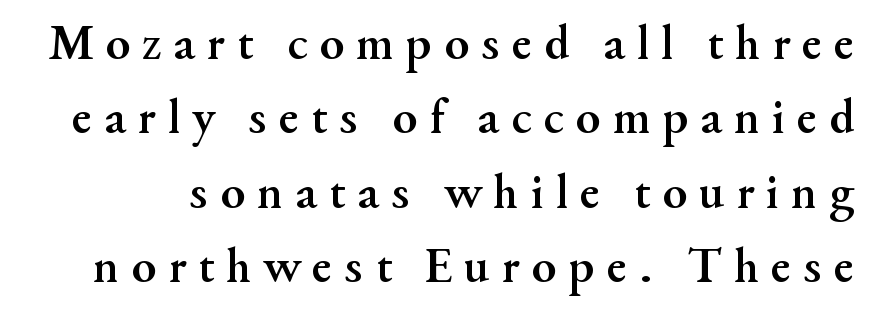
Q: Is the text bold? A: Yes.
Q: Is the text italic (slanted)? A: No, it is upright.
Q: Is the typeface a serif or a sans-serif typeface? A: Serif.
Q: Is the text underlined? A: No.
Q: Is the spacing between letters normal or unusually wide? A: Unusually wide.
Q: Is the spacing between lines tight, normal or loose? A: Normal.
Q: Width (condensed, normal, or wide)? A: Normal.
Q: Stroke contrast? A: Medium.
Q: x-height? A: Small.
Q: Monospaced? A: No.
